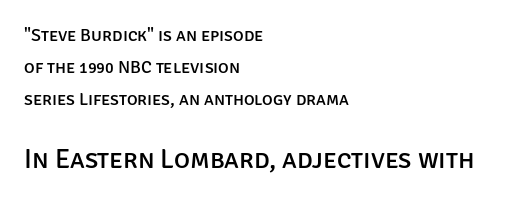
{"italic": "no", "underline": "no", "align": "left", "line_spacing_ratio": 1.78, "letter_spacing": "normal", "letter_spacing_em": 0.0, "larger_block": "second", "size_ratio": 1.5, "glyph_px": 27}
